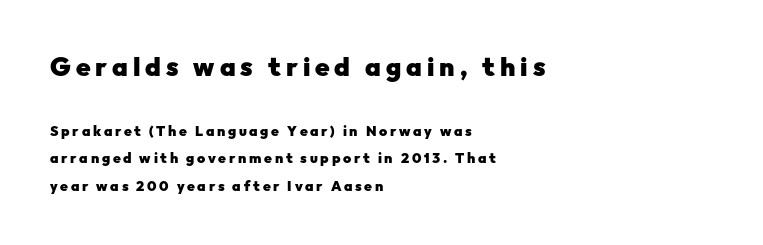
The image shows 26 px bold type, upright; set left-aligned, loose line spacing (1.96x), not underlined; the first (top) block is 1.86x larger.
